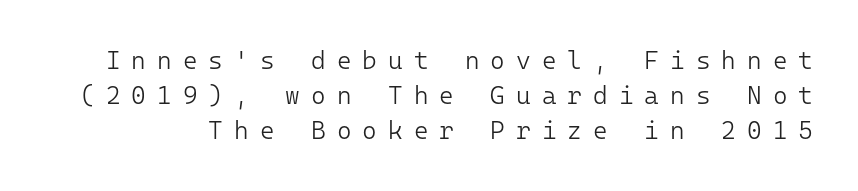
Q: Is the text bold? A: No.
Q: Is the text italic (slanted)? A: No, it is upright.
Q: Is the text underlined? A: No.
Q: Is the spacing between letters normal or unusually wide? A: Unusually wide.
Q: Is the spacing between lines tight, normal or loose? A: Normal.
